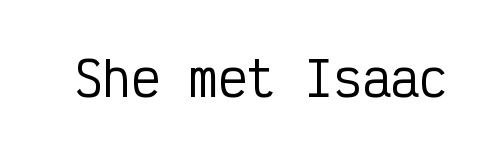
Honestly, there is no underline to notice here at all. The designer went with a sans here, leaving each stem footless. Words appear dense and cohesive because spacing is normal. Every character sits straight up, as roman type does. Each letter, wide or thin by design, is forced into the same width here.
